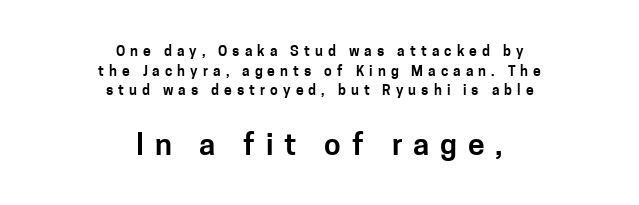
Q: Is the text italic (slanted)? A: No, it is upright.
Q: Is the typeface a serif or a sans-serif typeface? A: Sans-serif.
Q: Is the text underlined? A: No.
Q: How is the paragraph aligned? A: Centered.
Q: Is the spacing between letters normal or unusually wide? A: Unusually wide.
Q: Is the spacing between lines tight, normal or loose? A: Normal.
Q: Which block of text is set in a larger size, the first (top) or the second (bottom)? A: The second (bottom) one.
Q: Width (condensed, normal, or wide)? A: Normal.
Q: Stroke contrast? A: Low.
Q: x-height? A: Medium.
Q: Monospaced? A: No.
